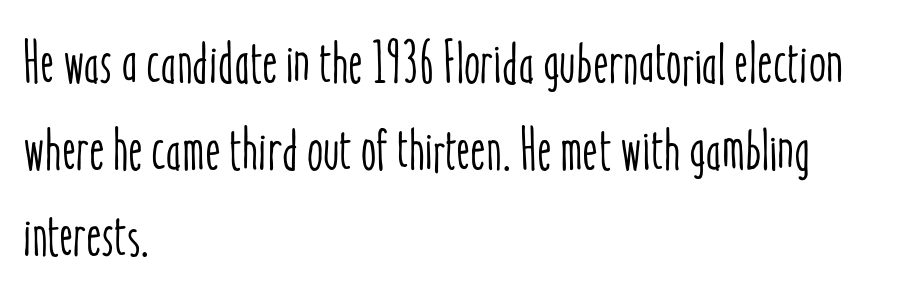
The image shows 59 px condensed type, upright; set left-aligned, normal line spacing (1.47x), normal letter spacing, not underlined; low stroke contrast and a medium x-height.
